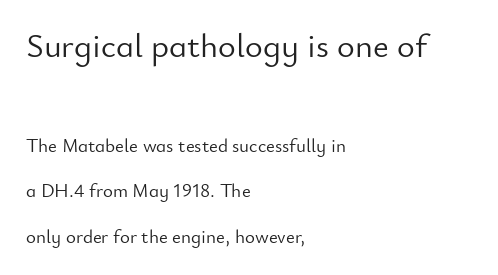
This sample has the flowing, uneven cadence of proportional lettering. A classic flush-left, rag-right setting is used for this passage. The designer gave the opening block more size than the closing block. The space directly below the letters is spotless. Compared with typical paragraphs, the rows here are farther apart. The weight would be labelled regular, book, light, or lighter still.
